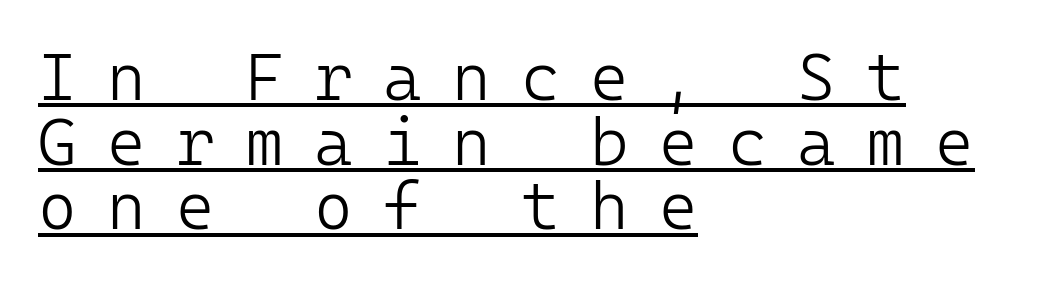
{"serif": "no", "italic": "no", "bold": "no", "weight": "light", "width": "normal", "stroke_contrast": "low", "x_height": "medium", "monospaced": "yes", "underline": "yes", "align": "left", "line_spacing": "tight", "line_spacing_ratio": 0.98, "letter_spacing": "wide", "letter_spacing_em": 0.46, "glyph_px": 66}
